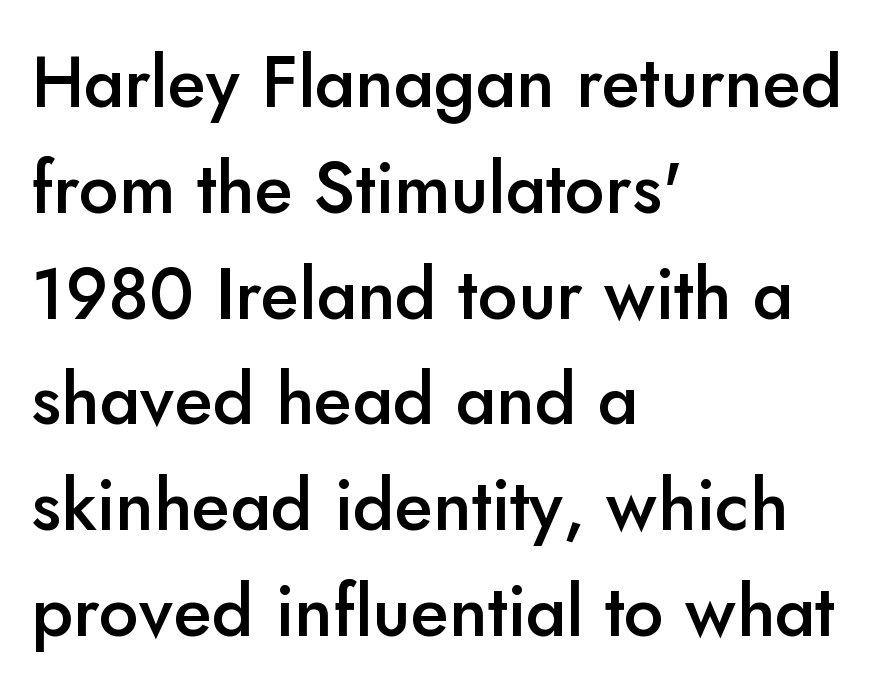
Q: Is the text bold? A: Semi-bold.
Q: Is the text italic (slanted)? A: No, it is upright.
Q: Is the typeface a serif or a sans-serif typeface? A: Sans-serif.
Q: Is the text underlined? A: No.
Q: How is the paragraph aligned? A: Left-aligned.
Q: Is the spacing between letters normal or unusually wide? A: Normal.
Q: Is the spacing between lines tight, normal or loose? A: Normal.
Q: Width (condensed, normal, or wide)? A: Normal.
Q: Stroke contrast? A: Low.
Q: x-height? A: Small.
Q: Monospaced? A: No.
